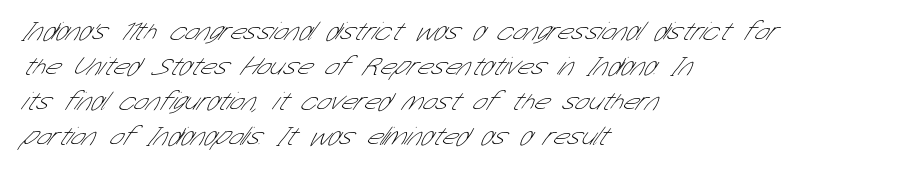
Q: Is the text bold? A: No.
Q: Is the text underlined? A: No.
Q: How is the paragraph aligned? A: Left-aligned.
Q: Is the spacing between letters normal or unusually wide? A: Normal.
Q: Is the spacing between lines tight, normal or loose? A: Normal.
